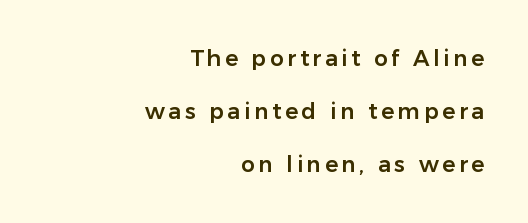
Q: Is the text italic (slanted)? A: No, it is upright.
Q: Is the text underlined? A: No.
Q: How is the paragraph aligned? A: Right-aligned.
Q: Is the spacing between lines tight, normal or loose? A: Loose.
